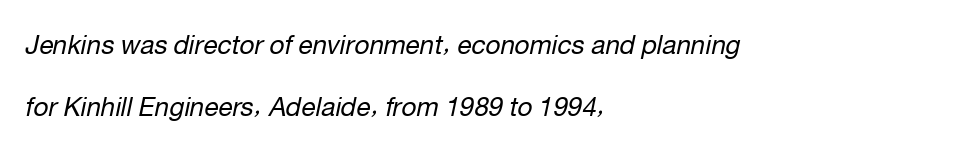
The space beneath each line is pristine and unruled. The whole block is typeset with a tilt. Widely set lines give the paragraph a tall, airy silhouette. Between one letter and the next there's only the usual sliver of space. Compared with a typical body face, this is equally light or lighter still.
